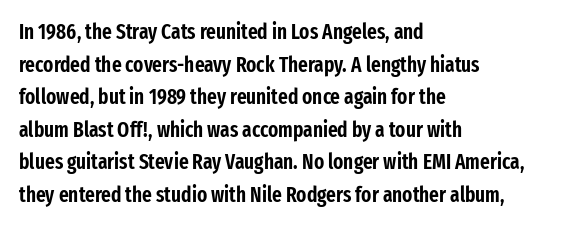
Q: Is the text italic (slanted)? A: No, it is upright.
Q: Is the text underlined? A: No.
Q: How is the paragraph aligned? A: Left-aligned.
Q: Is the spacing between letters normal or unusually wide? A: Normal.
Q: Is the spacing between lines tight, normal or loose? A: Normal.
